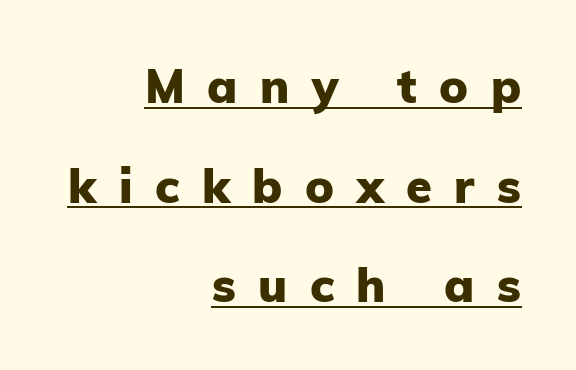
Q: Is the text bold? A: Yes.
Q: Is the text italic (slanted)? A: No, it is upright.
Q: Is the typeface a serif or a sans-serif typeface? A: Sans-serif.
Q: Is the text underlined? A: Yes.
Q: How is the paragraph aligned? A: Right-aligned.
Q: Is the spacing between letters normal or unusually wide? A: Unusually wide.
Q: Is the spacing between lines tight, normal or loose? A: Loose.
Q: Width (condensed, normal, or wide)? A: Normal.
Q: Stroke contrast? A: Low.
Q: x-height? A: Medium.
Q: Monospaced? A: No.
